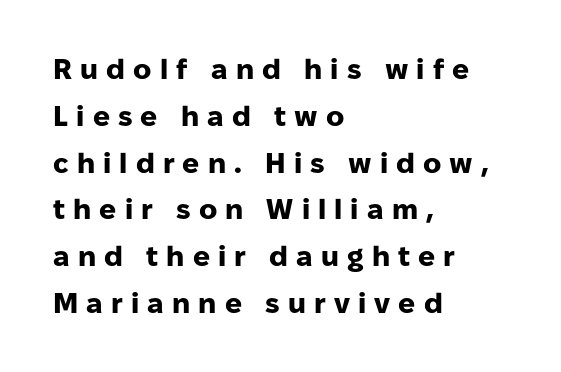
The image shows 28 px heavy sans-serif type, upright; set left-aligned, normal line spacing (1.67x), unusually wide letter spacing (+0.29 em), not underlined; low stroke contrast and a medium x-height.
